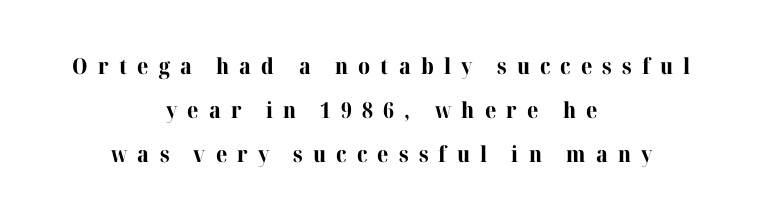
The image shows 22 px bold type, upright; set centered, loose line spacing (2.01x), unusually wide letter spacing (+0.46 em), not underlined.
